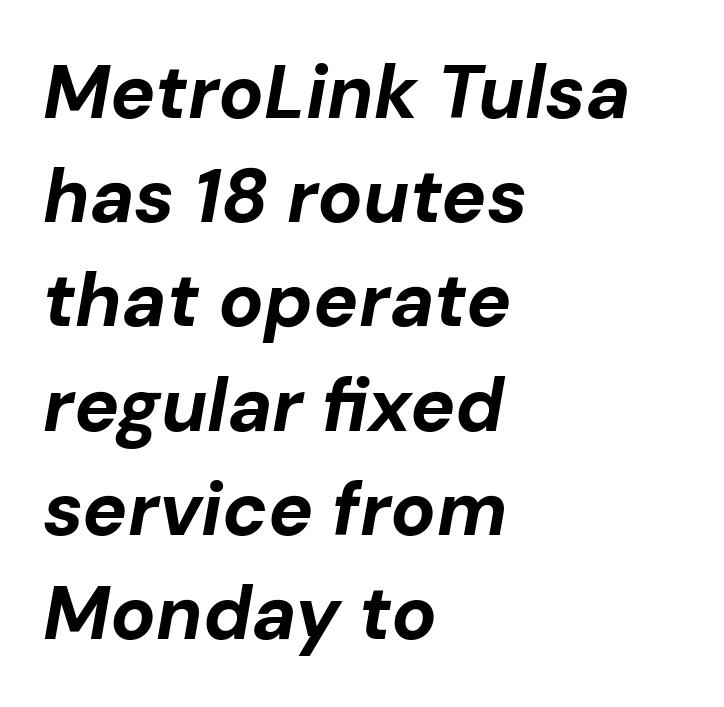
The image shows 75 px bold type, italic (leaning right); set left-aligned, normal line spacing (1.39x), normal letter spacing, not underlined; low stroke contrast and a medium x-height.
